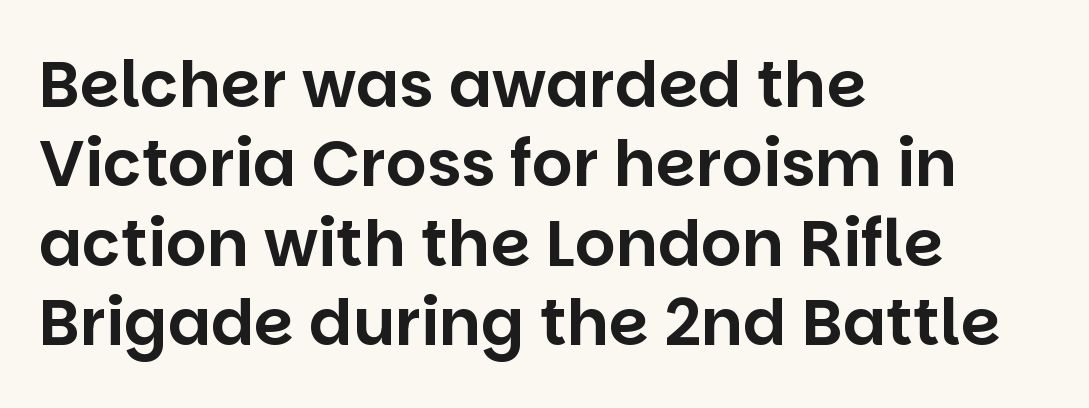
Alignment: flush left. Italic: no, the glyphs are upright roman. Does extra space separate the letters? No, they use regular spacing. Underline: absent. The rendering shows plain stroke endings on the letterforms — a sans-serif design.
